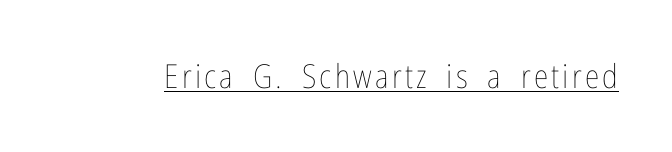
{"italic": "no", "bold": "no", "weight": "thin", "width": "condensed", "stroke_contrast": "low", "x_height": "medium", "monospaced": "no", "underline": "yes", "glyph_px": 33}
